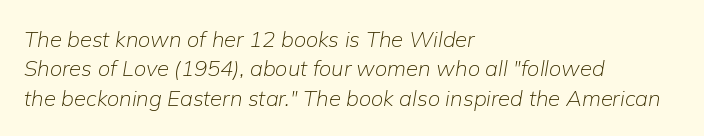
{"italic": "yes", "lean": "right", "slant_degrees": 9, "bold": "no", "underline": "no", "align": "left", "line_spacing": "normal", "line_spacing_ratio": 1.33, "letter_spacing": "normal", "letter_spacing_em": 0.0, "glyph_px": 22}
